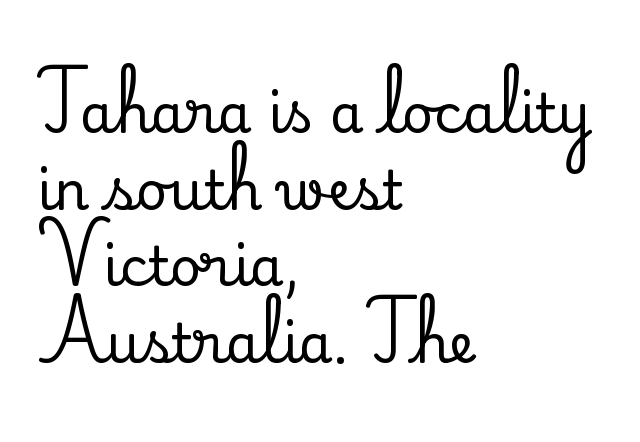
{"serif": "yes", "italic": "no", "width": "normal", "stroke_contrast": "medium", "x_height": "small", "monospaced": "no", "underline": "no", "align": "left", "line_spacing": "normal", "line_spacing_ratio": 1.42, "letter_spacing": "normal", "letter_spacing_em": 0.0, "glyph_px": 54}
